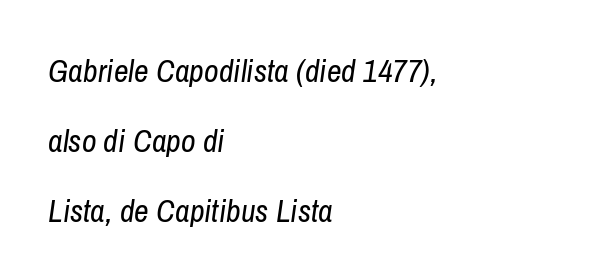
Q: Is the text bold? A: No.
Q: Is the text italic (slanted)? A: Yes, it leans right by about 8 degrees.
Q: Is the text underlined? A: No.
Q: How is the paragraph aligned? A: Left-aligned.
Q: Is the spacing between letters normal or unusually wide? A: Normal.
Q: Is the spacing between lines tight, normal or loose? A: Loose.
Q: Width (condensed, normal, or wide)? A: Condensed.
Q: Stroke contrast? A: Low.
Q: x-height? A: Medium.
Q: Monospaced? A: No.
